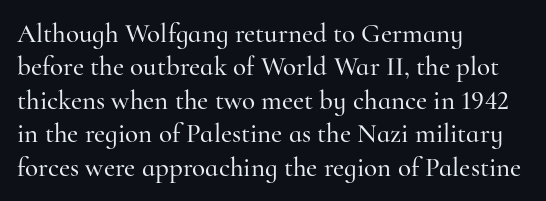
The image shows 27 px text type, upright; set left-aligned, line spacing 1.24x, normal letter spacing, not underlined.
